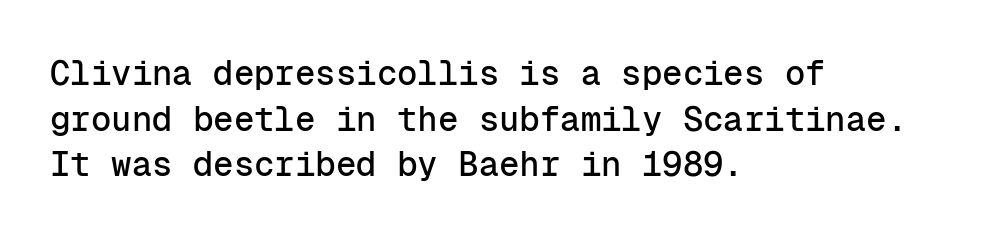
Designer's note — italics off, roman on. Here the designer chose a console-style face with uniform glyph widths. These lines are set flush left with a ragged right edge. If you measured baseline to baseline, you'd find a middling distance. There is no visible air inserted between adjacent glyphs. No word sits above an underline.
